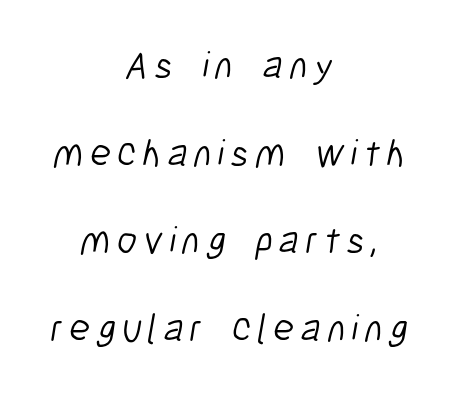
Here the designer chose a conventional face with non-uniform glyph widths. Underlining? Definitely not there. Nope, no serifs anywhere on these letters. The text block is weighted toward neither margin, spreading evenly from the middle.
